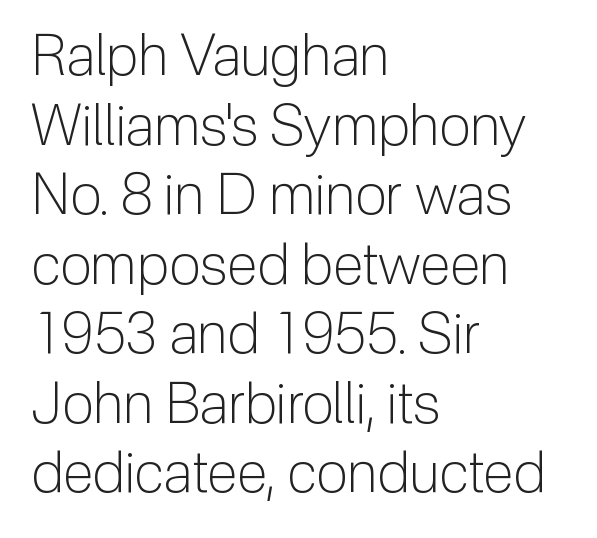
Q: Is the text bold? A: No.
Q: Is the text italic (slanted)? A: No, it is upright.
Q: Is the typeface a serif or a sans-serif typeface? A: Sans-serif.
Q: Is the text underlined? A: No.
Q: How is the paragraph aligned? A: Left-aligned.
Q: Is the spacing between letters normal or unusually wide? A: Normal.
Q: Width (condensed, normal, or wide)? A: Normal.
Q: Stroke contrast? A: Low.
Q: x-height? A: Medium.
Q: Monospaced? A: No.
